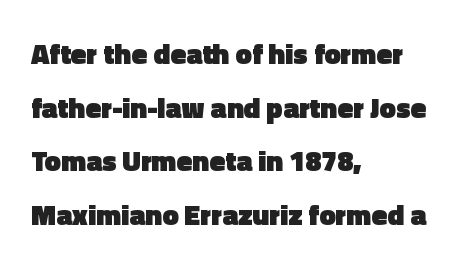
Q: Is the text bold? A: Yes.
Q: Is the text italic (slanted)? A: No, it is upright.
Q: Is the typeface a serif or a sans-serif typeface? A: Sans-serif.
Q: Is the text underlined? A: No.
Q: How is the paragraph aligned? A: Left-aligned.
Q: Is the spacing between letters normal or unusually wide? A: Normal.
Q: Width (condensed, normal, or wide)? A: Normal.
Q: x-height? A: Medium.
Q: Monospaced? A: No.
